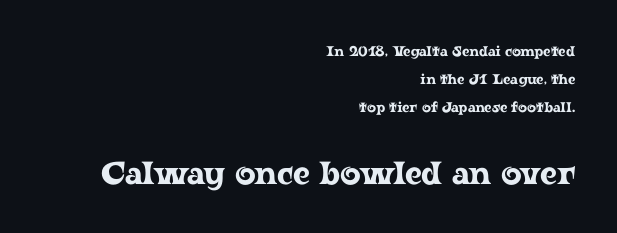
{"serif": "yes", "italic": "no", "width": "wide", "stroke_contrast": "low", "x_height": "medium", "monospaced": "no", "underline": "no", "align": "right", "line_spacing": "loose", "line_spacing_ratio": 2.0, "letter_spacing": "normal", "letter_spacing_em": 0.0, "larger_block": "second", "size_ratio": 2.29, "glyph_px": 32}
